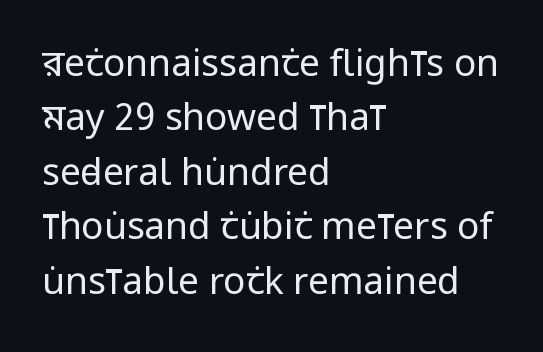
{"serif": "no", "italic": "no", "bold": "no", "weight": "regular", "width": "condensed", "stroke_contrast": "low", "x_height": "large", "monospaced": "no", "underline": "no", "align": "left", "line_spacing": "normal", "line_spacing_ratio": 1.47, "letter_spacing": "normal", "letter_spacing_em": 0.0, "glyph_px": 37}
